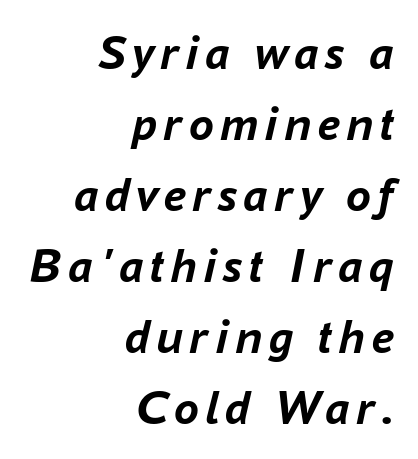
Q: Is the text bold? A: Yes.
Q: Is the text italic (slanted)? A: Yes, it leans right by about 16 degrees.
Q: Is the text underlined? A: No.
Q: How is the paragraph aligned? A: Right-aligned.
Q: Is the spacing between lines tight, normal or loose? A: Normal.
Q: Width (condensed, normal, or wide)? A: Normal.
Q: Stroke contrast? A: Low.
Q: x-height? A: Medium.
Q: Monospaced? A: No.
